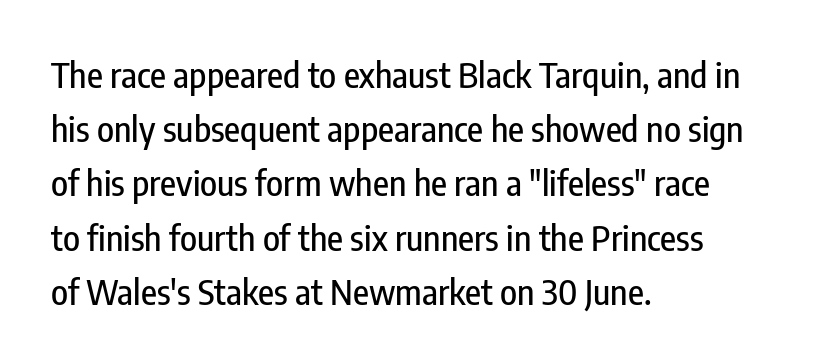
The image shows 35 px condensed sans-serif type, upright; set left-aligned, normal line spacing (1.55x), normal letter spacing, not underlined; low stroke contrast and a medium x-height.
